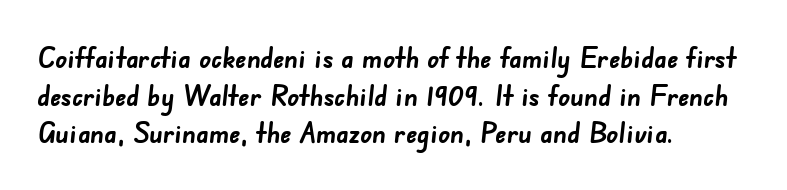
Q: Is the text bold? A: Yes.
Q: Is the typeface a serif or a sans-serif typeface? A: Sans-serif.
Q: Is the text underlined? A: No.
Q: How is the paragraph aligned? A: Left-aligned.
Q: Is the spacing between letters normal or unusually wide? A: Normal.
Q: Is the spacing between lines tight, normal or loose? A: Normal.
Q: Width (condensed, normal, or wide)? A: Normal.
Q: Stroke contrast? A: Low.
Q: x-height? A: Small.
Q: Monospaced? A: No.
